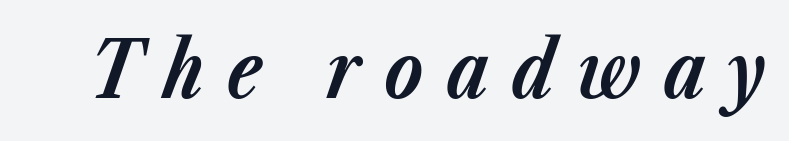
Q: Is the text bold? A: Yes.
Q: Is the text italic (slanted)? A: Yes, it leans right by about 23 degrees.
Q: Is the text underlined? A: No.
Q: Is the spacing between letters normal or unusually wide? A: Unusually wide.
Q: Width (condensed, normal, or wide)? A: Normal.
Q: Stroke contrast? A: Low.
Q: x-height? A: Medium.
Q: Monospaced? A: No.
